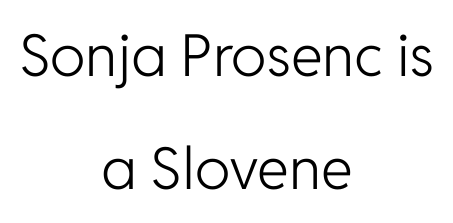
The typeface chosen for these lines omits serifs. Reading down the column, the eye jumps a long way to each next line. Unmarked baselines from the first word to the last. The typesetting does not lean heavy: it is not bold. Nope, not italic — everything's standing straight.
